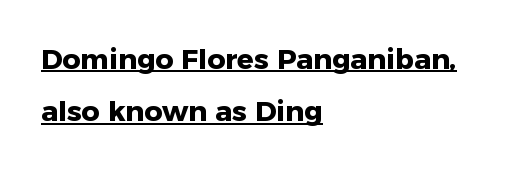
{"serif": "no", "italic": "no", "bold": "yes", "weight": "heavy", "width": "normal", "stroke_contrast": "low", "x_height": "medium", "monospaced": "no", "underline": "yes", "align": "left", "line_spacing_ratio": 1.87, "letter_spacing": "normal", "letter_spacing_em": 0.0, "glyph_px": 28}
